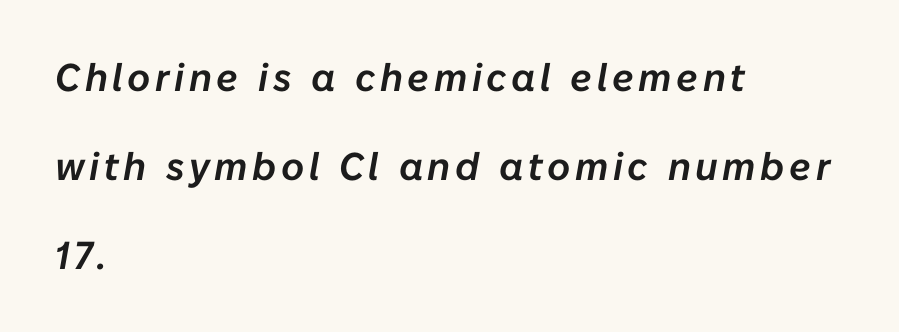
The text block is weighted toward the left margin, trailing off unevenly rightward. Looks like regular typesetting: each glyph gets only the width it needs. Is the type slanted? Yes — the strokes lean at a clear angle. Unmarked baselines from the first word to the last. The passage shown stacks its lines with a broad gap.
